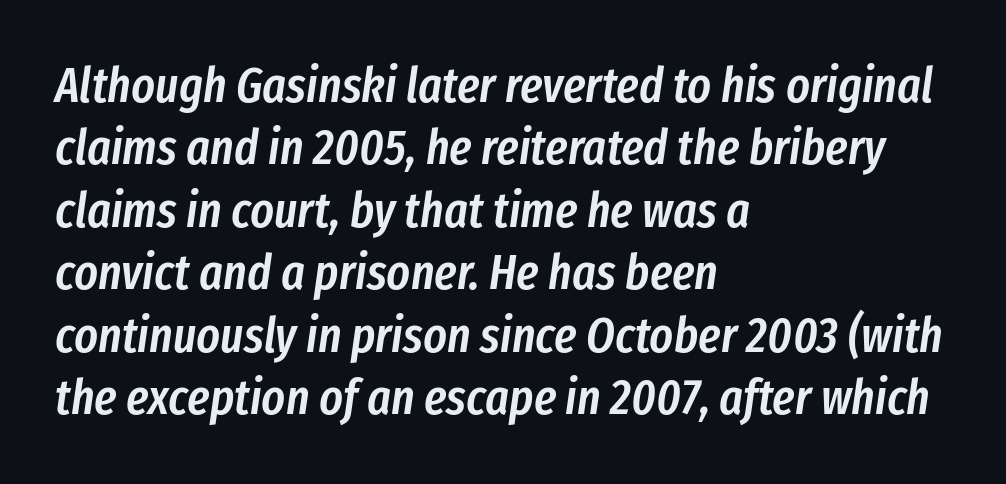
{"italic": "yes", "lean": "right", "slant_degrees": 8, "bold": "semi", "weight": "semibold", "width": "condensed", "stroke_contrast": "low", "x_height": "medium", "monospaced": "no", "underline": "no", "align": "left", "line_spacing": "normal", "line_spacing_ratio": 1.25, "letter_spacing": "normal", "letter_spacing_em": 0.0, "glyph_px": 50}
